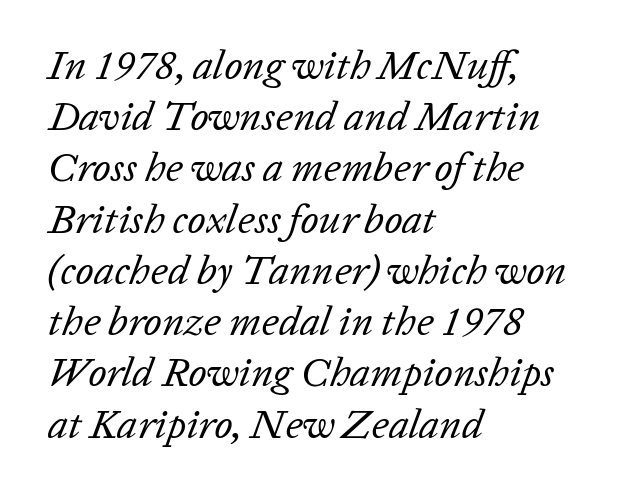
Q: Is the text bold? A: No.
Q: Is the text italic (slanted)? A: Yes, it leans right by about 20 degrees.
Q: Is the text underlined? A: No.
Q: How is the paragraph aligned? A: Left-aligned.
Q: Is the spacing between letters normal or unusually wide? A: Normal.
Q: Is the spacing between lines tight, normal or loose? A: Normal.
Q: Width (condensed, normal, or wide)? A: Normal.
Q: Stroke contrast? A: Low.
Q: x-height? A: Medium.
Q: Monospaced? A: No.
